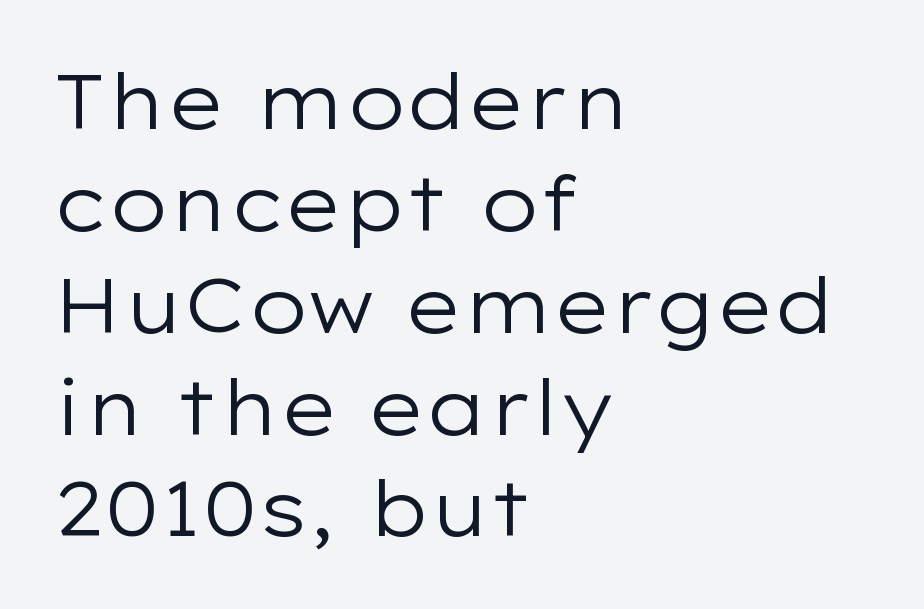
The image shows 76 px regular-weight, wide sans-serif type, upright; set left-aligned, normal line spacing (1.34x), normal letter spacing, not underlined; low stroke contrast and a medium x-height.
